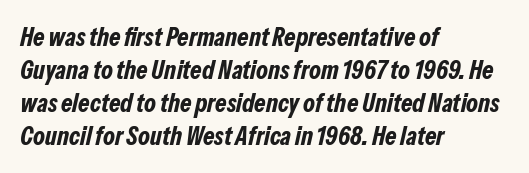
The image shows 26 px bold type, italic (leaning right); set left-aligned, normal line spacing (1.27x), normal letter spacing, not underlined.
